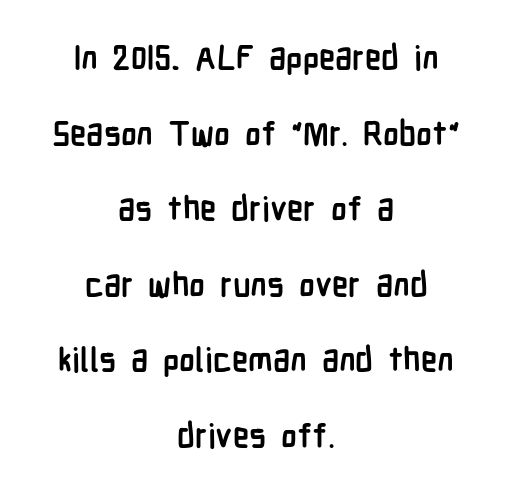
{"serif": "no", "italic": "no", "bold": "yes", "weight": "semibold", "width": "condensed", "stroke_contrast": "low", "x_height": "medium", "monospaced": "no", "underline": "no", "align": "center", "line_spacing": "loose", "line_spacing_ratio": 2.29, "letter_spacing": "normal", "letter_spacing_em": 0.0, "glyph_px": 33}
